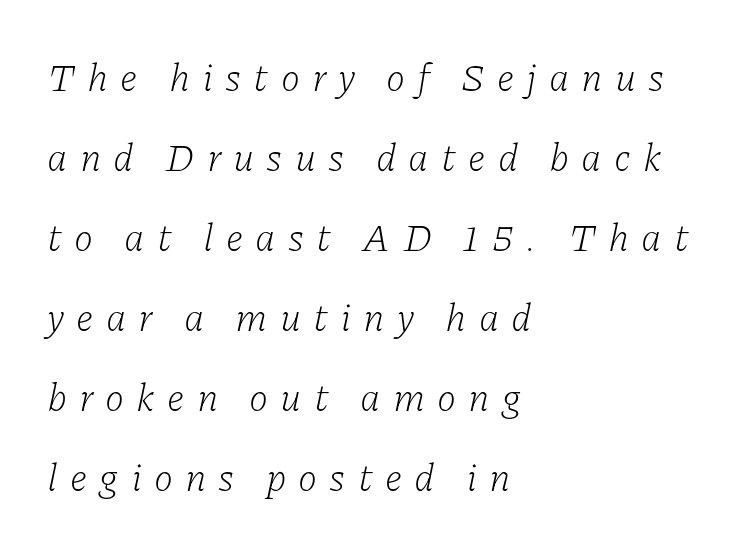
Lines of text with bare space underneath. The face used here is proportionally spaced, like ordinary book or web type. Looking at the ascenders, they clearly lean. The designer went with a serif here, giving each stem small feet. The lines are quadded left. The designer dialed line spacing up above the default.
